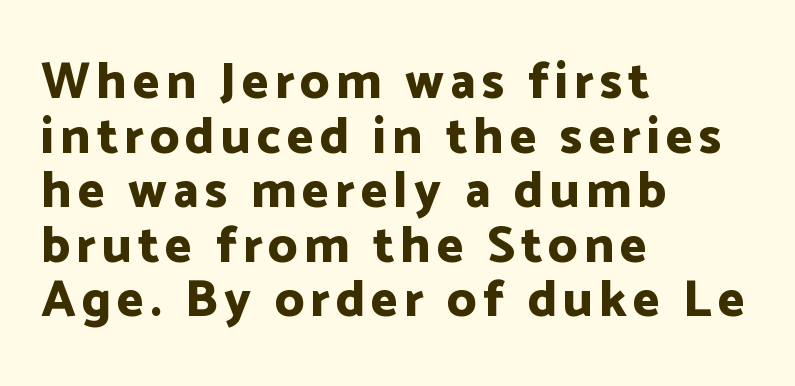
The image shows 51 px bold sans-serif type, upright; set left-aligned, tight line spacing (1.07x), not underlined; low stroke contrast and a medium x-height.
